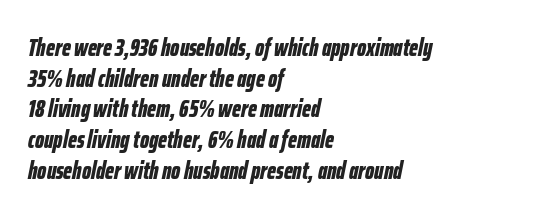
{"italic": "yes", "lean": "right", "slant_degrees": 12, "bold": "yes", "underline": "no", "align": "left", "line_spacing": "normal", "line_spacing_ratio": 1.28, "letter_spacing": "normal", "letter_spacing_em": 0.0, "glyph_px": 24}
